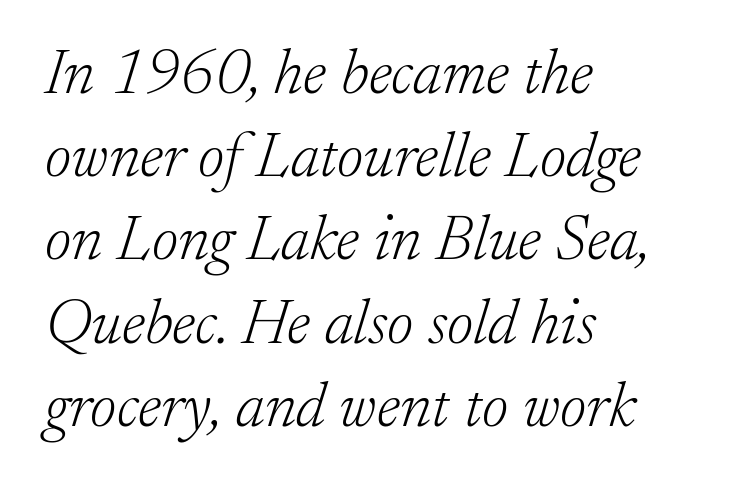
{"serif": "yes", "italic": "yes", "lean": "right", "slant_degrees": 17, "bold": "no", "weight": "light", "width": "normal", "stroke_contrast": "low", "x_height": "small", "monospaced": "no", "underline": "no", "align": "left", "line_spacing": "normal", "line_spacing_ratio": 1.3, "letter_spacing": "normal", "letter_spacing_em": 0.0, "glyph_px": 64}
